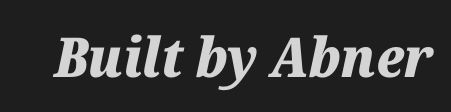
Chunky letters — that's bold for sure. Compared with ordinary roman type, these characters are visibly tilted. The gaps between neighbouring characters are ordinary and unremarkable. The face used here is proportionally spaced, like ordinary book or web type. Words float on clear page, feet unadorned.
